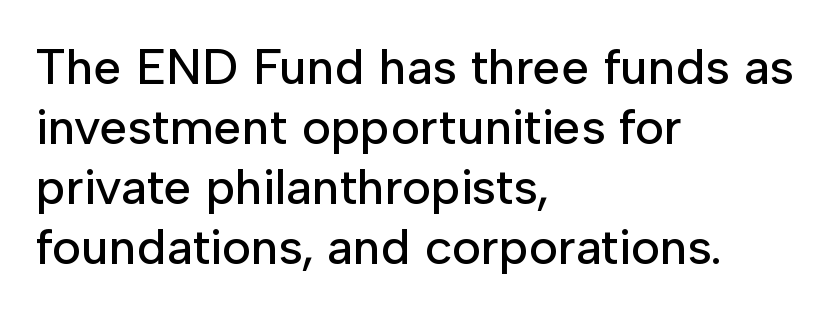
Q: Is the text italic (slanted)? A: No, it is upright.
Q: Is the typeface a serif or a sans-serif typeface? A: Sans-serif.
Q: Is the text underlined? A: No.
Q: How is the paragraph aligned? A: Left-aligned.
Q: Is the spacing between letters normal or unusually wide? A: Normal.
Q: Width (condensed, normal, or wide)? A: Normal.
Q: Stroke contrast? A: Low.
Q: x-height? A: Medium.
Q: Monospaced? A: No.
